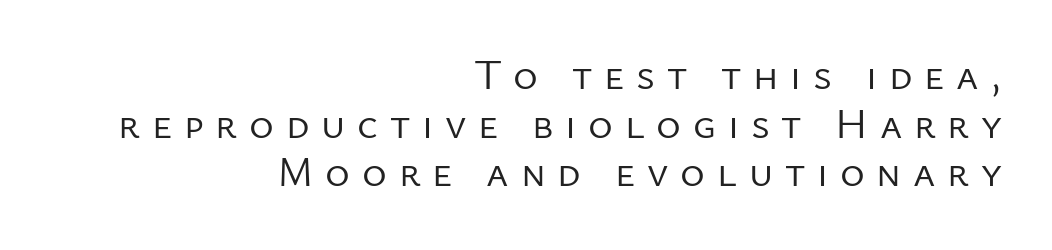
A flush-right, rag-left setting is used for this passage. Characters follow at a spacing far wider than the type designer built in. Do the characters align in a grid? No, the font is proportional. Only glyphs here, with clear space below each row. Serif or sans? Sans — the stroke terminals are bare.
